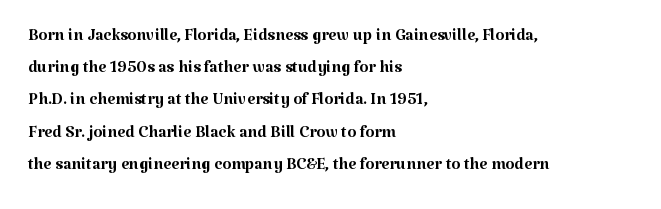
{"italic": "no", "bold": "no", "underline": "no", "align": "left", "line_spacing": "normal", "line_spacing_ratio": 1.4, "letter_spacing": "normal", "letter_spacing_em": 0.0, "glyph_px": 23}
